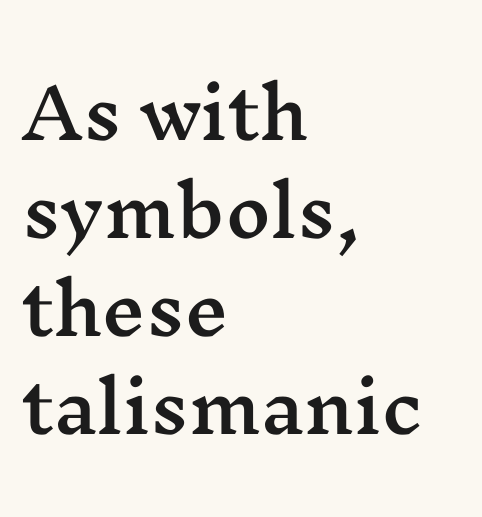
{"serif": "yes", "italic": "no", "width": "wide", "stroke_contrast": "medium", "x_height": "medium", "monospaced": "no", "underline": "no", "align": "left", "line_spacing": "normal", "line_spacing_ratio": 1.42, "letter_spacing": "normal", "letter_spacing_em": 0.0, "glyph_px": 69}
